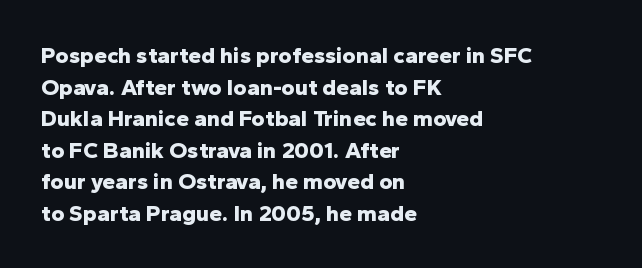
The image shows 23 px bold type, upright; set left-aligned, normal line spacing (1.37x), normal letter spacing, not underlined.
